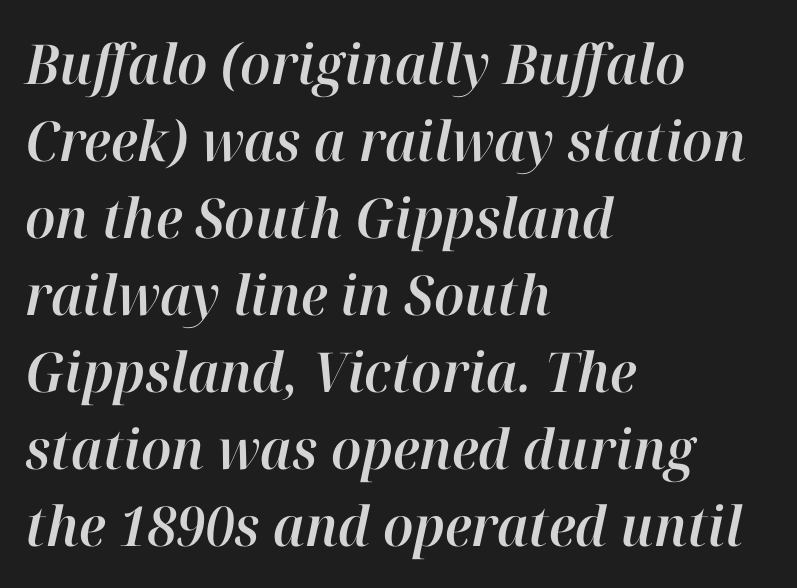
Q: Is the text italic (slanted)? A: Yes, it leans right by about 12 degrees.
Q: Is the text underlined? A: No.
Q: How is the paragraph aligned? A: Left-aligned.
Q: Is the spacing between letters normal or unusually wide? A: Normal.
Q: Is the spacing between lines tight, normal or loose? A: Normal.
Q: Width (condensed, normal, or wide)? A: Normal.
Q: Stroke contrast? A: High.
Q: x-height? A: Medium.
Q: Monospaced? A: No.
